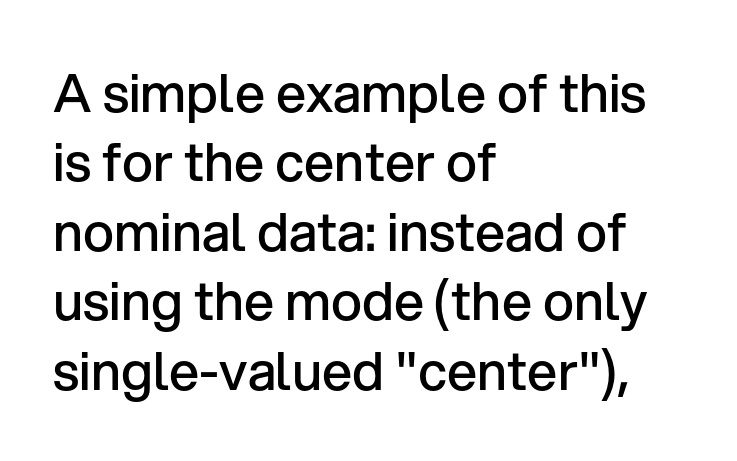
The typesetter chose a ragged-right arrangement here. Look at the bottom of the vertical strokes: they stop flat, with no serifs. Line spacing here is normal. Every letter is mildly thick-stroked: semibold rather than bold. Think of a printed novel: that variable character pitch is what you see here. The letters sit at their default tracking, neither squeezed nor spread.
